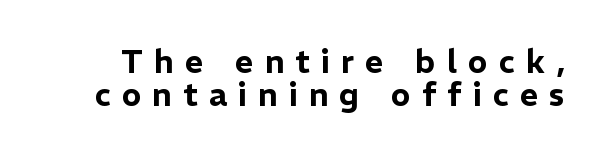
This sample has the flowing, uneven cadence of proportional lettering. Each new line begins almost immediately beneath the previous one. The rendering shows plain stroke endings on the letterforms — a sans-serif design. The horizontal fit of the characters is loose and conspicuously gappy. Rule under the text: the space is simply empty. Ascenders rise straight up at ninety degrees.
